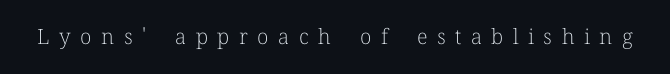
Q: Is the text bold? A: No.
Q: Is the text italic (slanted)? A: No, it is upright.
Q: Is the text underlined? A: No.
Q: Is the spacing between letters normal or unusually wide? A: Unusually wide.
